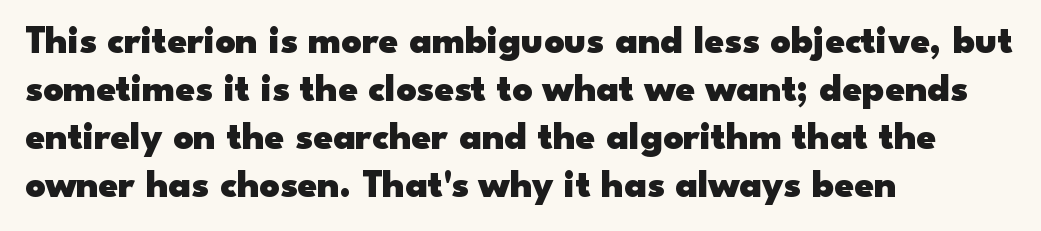
Q: Is the text bold? A: Yes.
Q: Is the text italic (slanted)? A: No, it is upright.
Q: Is the typeface a serif or a sans-serif typeface? A: Sans-serif.
Q: Is the text underlined? A: No.
Q: How is the paragraph aligned? A: Left-aligned.
Q: Is the spacing between letters normal or unusually wide? A: Normal.
Q: Width (condensed, normal, or wide)? A: Wide.
Q: Stroke contrast? A: Low.
Q: x-height? A: Small.
Q: Monospaced? A: No.
